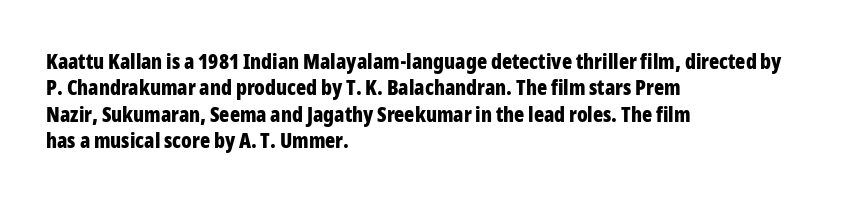
The image shows 21 px bold type, upright; set left-aligned, normal line spacing (1.26x), normal letter spacing, not underlined.
